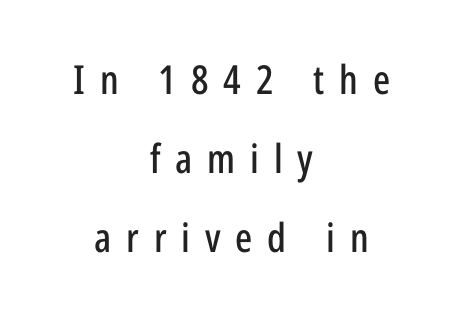
The image shows 40 px condensed sans-serif type, upright; set centered, loose line spacing (1.98x), unusually wide letter spacing (+0.37 em), not underlined; low stroke contrast and a medium x-height.
